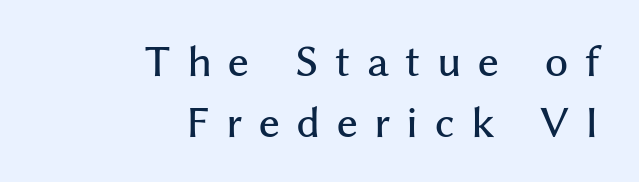
{"serif": "no", "italic": "no", "width": "normal", "stroke_contrast": "medium", "x_height": "medium", "monospaced": "no", "underline": "no", "align": "right", "line_spacing": "normal", "line_spacing_ratio": 1.52, "letter_spacing": "wide", "letter_spacing_em": 0.41, "glyph_px": 40}
